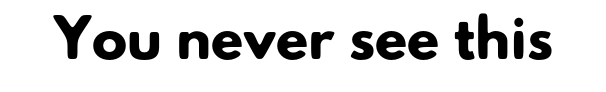
Plain, unruled lines of type. The face used here is rendered with its standard letterfit. Font category for this specimen: sans-serif. Emphasis by weight is at full strength: bold. Proportional: the letters do not fall into vertical columns.
